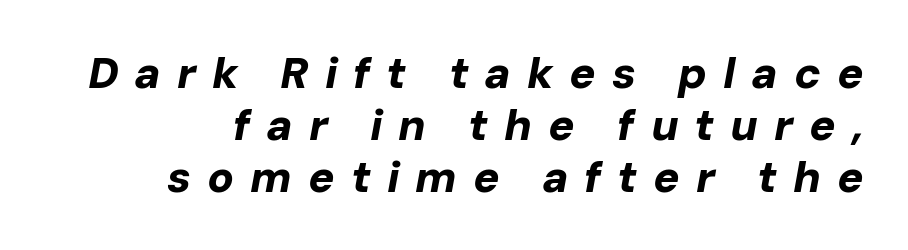
{"italic": "yes", "lean": "right", "slant_degrees": 10, "bold": "yes", "weight": "bold", "width": "normal", "stroke_contrast": "low", "x_height": "medium", "monospaced": "no", "underline": "no", "align": "right", "line_spacing_ratio": 1.18, "letter_spacing": "wide", "letter_spacing_em": 0.36, "glyph_px": 44}
